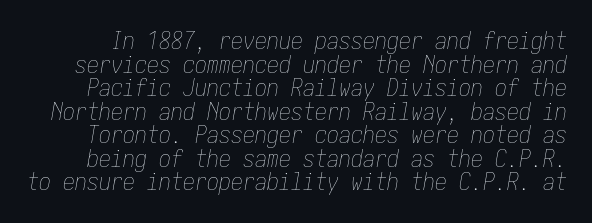
Q: Is the text bold? A: No.
Q: Is the text italic (slanted)? A: Yes, it leans right by about 10 degrees.
Q: Is the text underlined? A: No.
Q: Is the spacing between letters normal or unusually wide? A: Normal.
Q: Is the spacing between lines tight, normal or loose? A: Tight.
